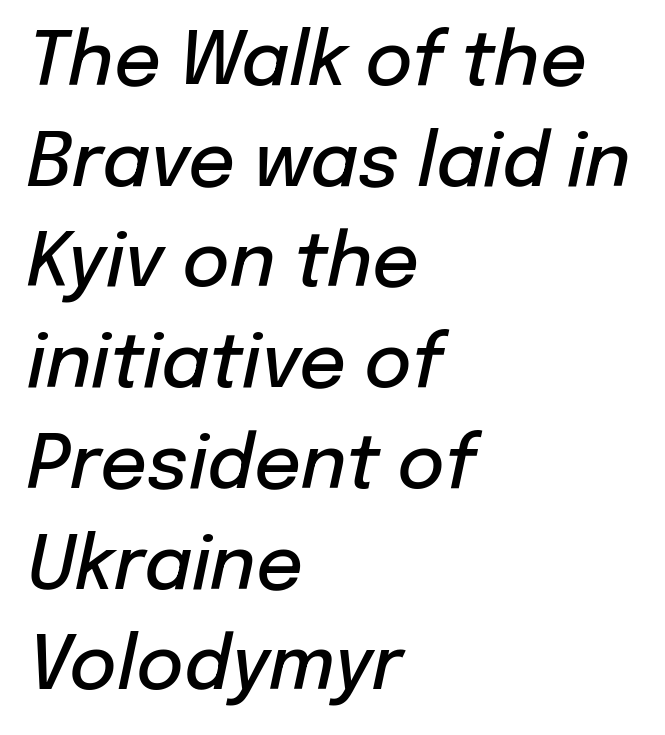
The image shows 73 px semibold type, italic (leaning right); set left-aligned, normal line spacing (1.38x), normal letter spacing, not underlined; low stroke contrast and a medium x-height.
